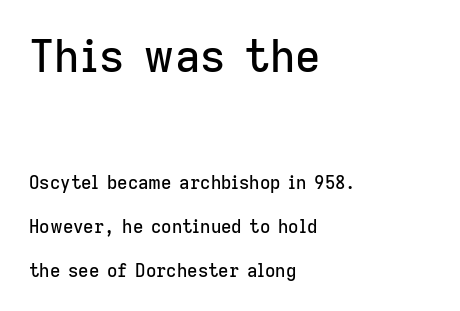
{"serif": "no", "italic": "no", "width": "normal", "stroke_contrast": "low", "x_height": "medium", "monospaced": "no", "underline": "no", "align": "left", "line_spacing": "loose", "line_spacing_ratio": 2.43, "letter_spacing": "normal", "letter_spacing_em": 0.0, "larger_block": "first", "size_ratio": 2.44, "glyph_px": 44}
